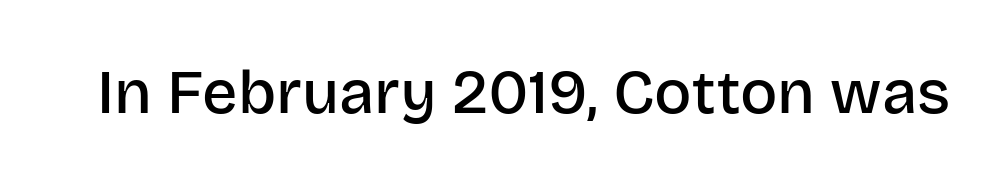
Underline: absent. Ascenders rise straight up at ninety degrees. To sum up the face: it is a sans, with no serifs. The letters advance in unequal steps, a hallmark of proportional type. A bit beefed up — I'd call it semibold rather than bold.
